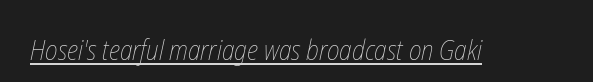
The image shows 28 px thin, condensed type; set normal letter spacing, underlined; low stroke contrast and a medium x-height.
